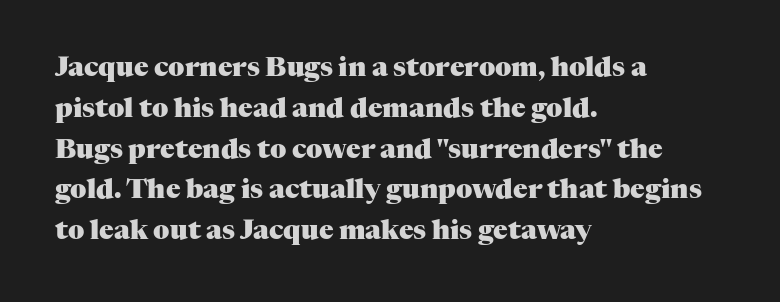
The image shows 27 px bold type, upright; set left-aligned, normal line spacing (1.51x), normal letter spacing, not underlined.
